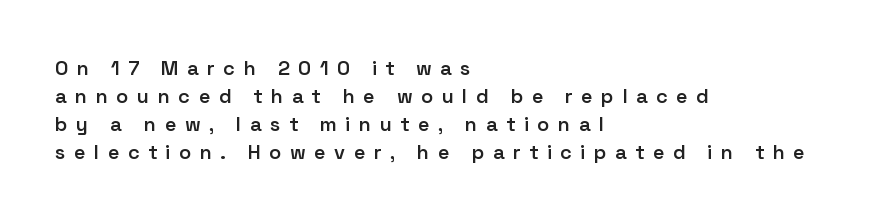
Q: Is the text bold? A: Semi-bold.
Q: Is the text italic (slanted)? A: No, it is upright.
Q: Is the text underlined? A: No.
Q: How is the paragraph aligned? A: Left-aligned.
Q: Is the spacing between letters normal or unusually wide? A: Unusually wide.
Q: Is the spacing between lines tight, normal or loose? A: Normal.
